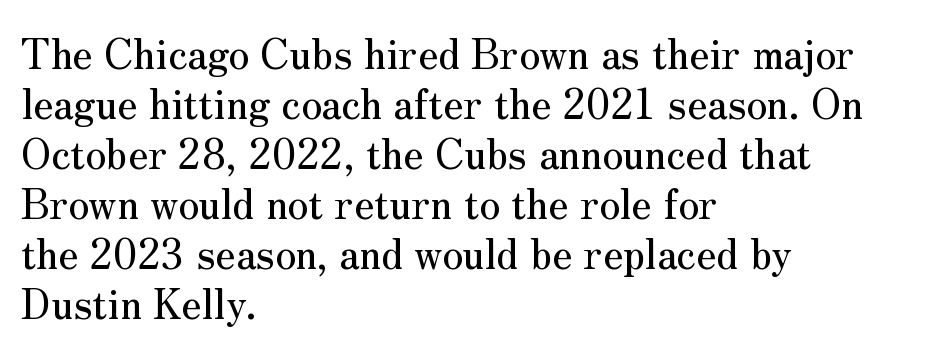
The image shows 41 px serif type, upright; set left-aligned, line spacing 1.22x, normal letter spacing, not underlined; medium stroke contrast and a small x-height.
